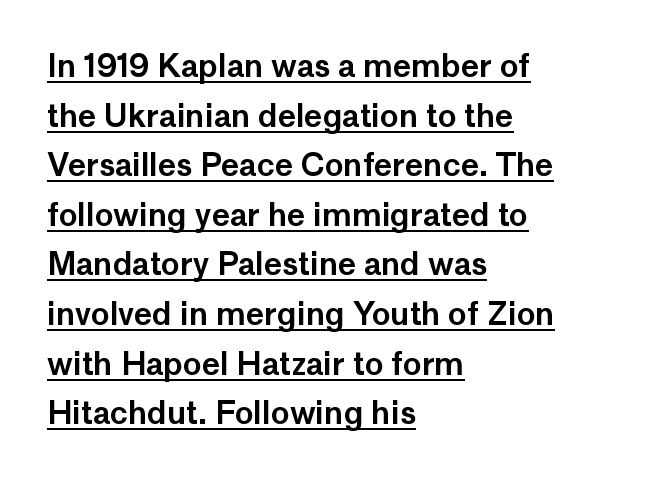
Q: Is the text italic (slanted)? A: No, it is upright.
Q: Is the typeface a serif or a sans-serif typeface? A: Sans-serif.
Q: Is the text underlined? A: Yes.
Q: How is the paragraph aligned? A: Left-aligned.
Q: Is the spacing between letters normal or unusually wide? A: Normal.
Q: Is the spacing between lines tight, normal or loose? A: Normal.
Q: Width (condensed, normal, or wide)? A: Normal.
Q: Stroke contrast? A: Low.
Q: x-height? A: Medium.
Q: Monospaced? A: No.
